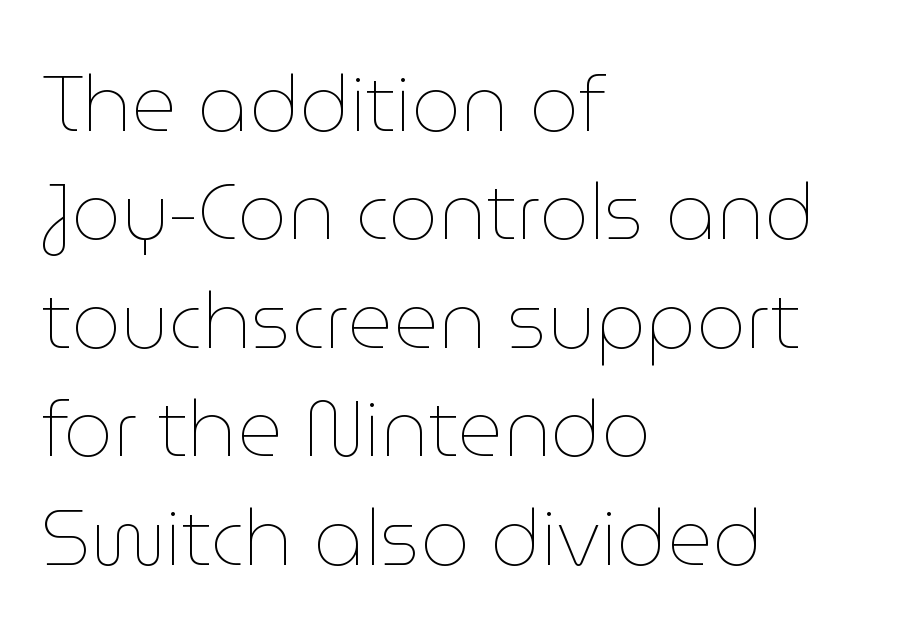
The image shows 78 px thin type, upright; set left-aligned, normal line spacing (1.39x), normal letter spacing, not underlined; low stroke contrast and a medium x-height.
